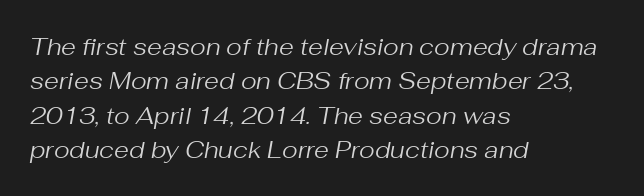
The designer left line spacing at the default. Would a proofreader flag this as italicized? Yes. Lines of text with bare space underneath. The passage shown is not bold in any degree. These lines stack with their left ends in a neat column.
